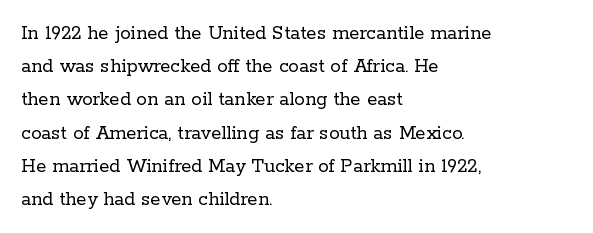
Q: Is the text bold? A: No.
Q: Is the text italic (slanted)? A: No, it is upright.
Q: Is the text underlined? A: No.
Q: How is the paragraph aligned? A: Left-aligned.
Q: Is the spacing between letters normal or unusually wide? A: Normal.
Q: Is the spacing between lines tight, normal or loose? A: Normal.
